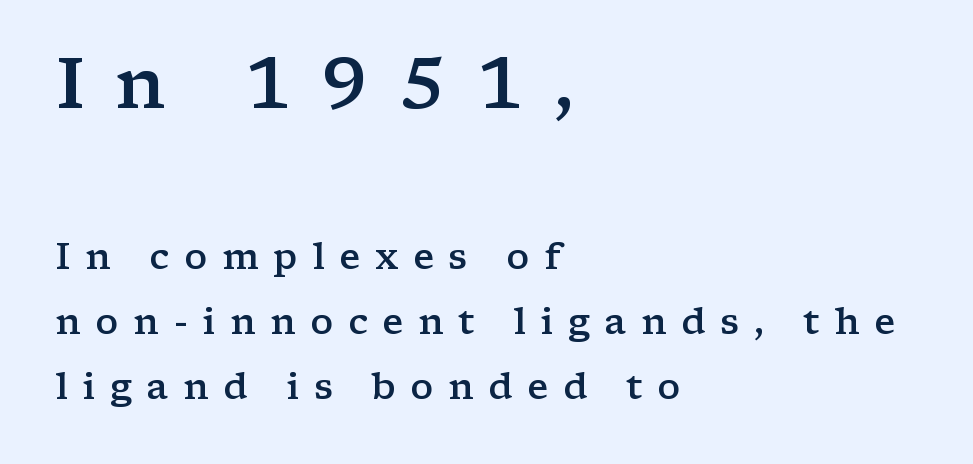
Typographically, this falls in the serif category. Type size steps down from the first block to the second. The space directly below the letters is spotless. This sample has the flowing, uneven cadence of proportional lettering.
